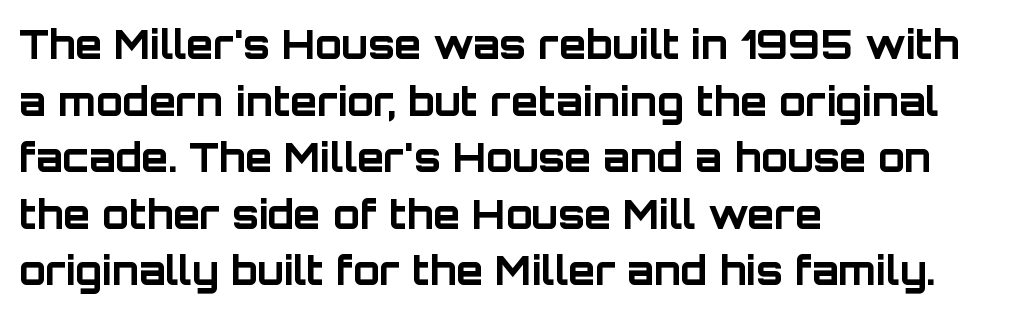
The image shows 39 px bold sans-serif type, upright; set left-aligned, normal line spacing (1.45x), normal letter spacing, not underlined; low stroke contrast and a large x-height.
